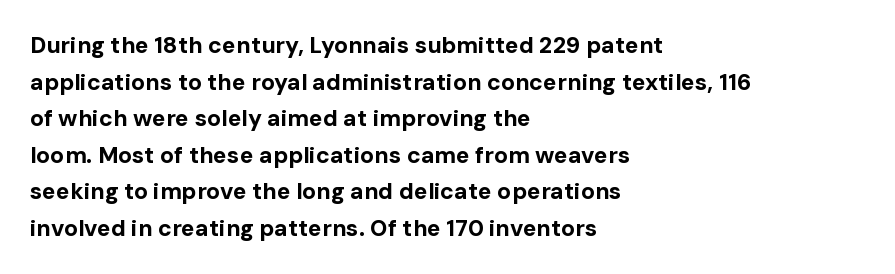
Visually the block forms a straight wall on the left and a jagged coastline on the right. The letters are bold, with thick, heavy strokes. The gap between lines stays unmarked. This sample keeps an unexceptional amount of space between lines. The horizontal fit of the characters is conventional and even. Vertical strokes here are truly vertical.
